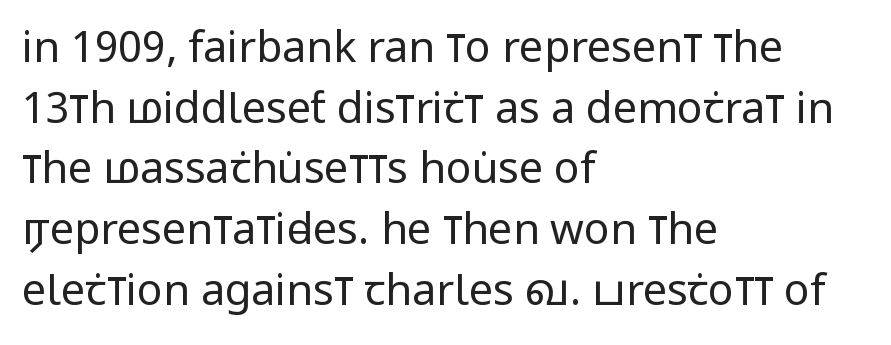
The image shows 43 px regular-weight, condensed sans-serif type, upright; set left-aligned, normal line spacing (1.41x), normal letter spacing, not underlined; low stroke contrast and a large x-height.
